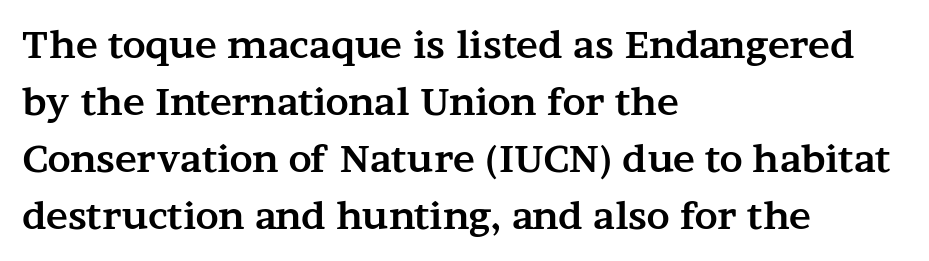
{"serif": "yes", "italic": "no", "bold": "yes", "weight": "bold", "width": "wide", "stroke_contrast": "medium", "x_height": "medium", "monospaced": "no", "underline": "no", "align": "left", "line_spacing": "normal", "line_spacing_ratio": 1.54, "letter_spacing": "normal", "letter_spacing_em": 0.0, "glyph_px": 37}
